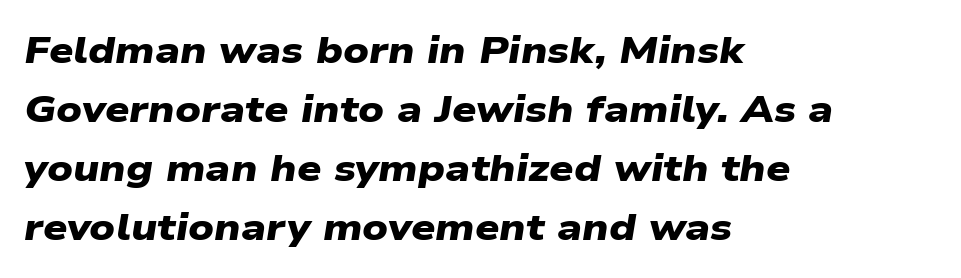
Q: Is the text bold? A: Yes.
Q: Is the typeface a serif or a sans-serif typeface? A: Sans-serif.
Q: Is the text underlined? A: No.
Q: How is the paragraph aligned? A: Left-aligned.
Q: Is the spacing between letters normal or unusually wide? A: Normal.
Q: Is the spacing between lines tight, normal or loose? A: Normal.
Q: Width (condensed, normal, or wide)? A: Wide.
Q: Stroke contrast? A: Low.
Q: x-height? A: Medium.
Q: Monospaced? A: No.
